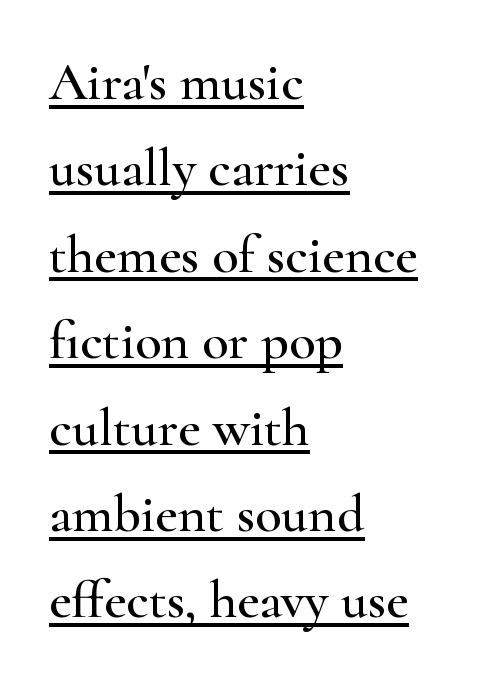
Q: Is the text italic (slanted)? A: No, it is upright.
Q: Is the typeface a serif or a sans-serif typeface? A: Serif.
Q: Is the text underlined? A: Yes.
Q: How is the paragraph aligned? A: Left-aligned.
Q: Is the spacing between letters normal or unusually wide? A: Normal.
Q: Is the spacing between lines tight, normal or loose? A: Normal.
Q: Width (condensed, normal, or wide)? A: Wide.
Q: Stroke contrast? A: High.
Q: x-height? A: Small.
Q: Monospaced? A: No.
